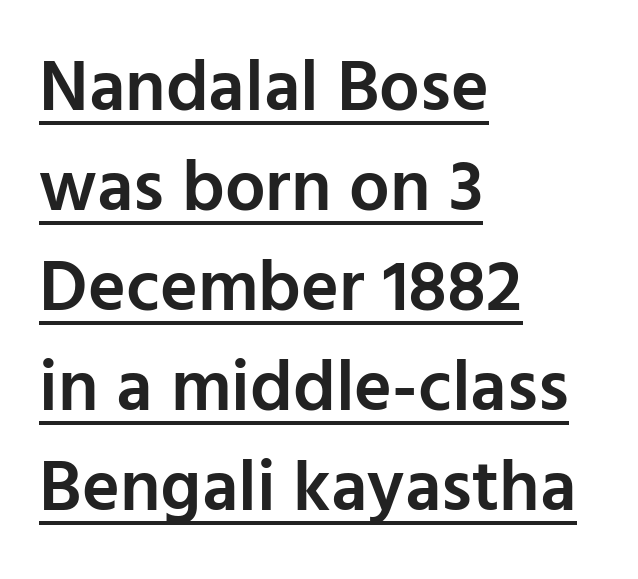
The image shows 72 px semibold sans-serif type, upright; set left-aligned, normal line spacing (1.39x), normal letter spacing, underlined; low stroke contrast and a medium x-height.
